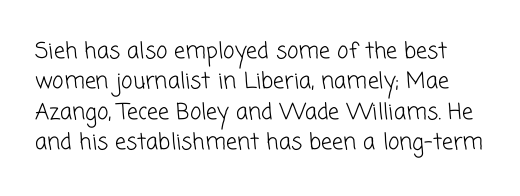
{"bold": "no", "underline": "no", "line_spacing": "normal", "line_spacing_ratio": 1.38, "letter_spacing": "normal", "letter_spacing_em": 0.0, "glyph_px": 22}
